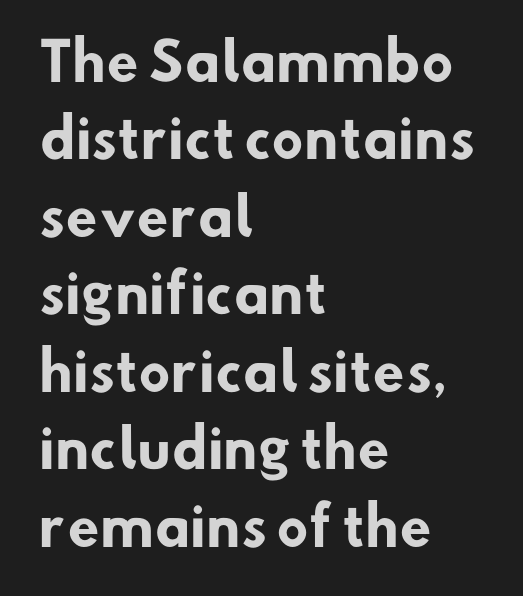
The image shows 52 px heavy sans-serif type; set left-aligned, normal line spacing (1.49x), normal letter spacing, not underlined; low stroke contrast and a small x-height.
